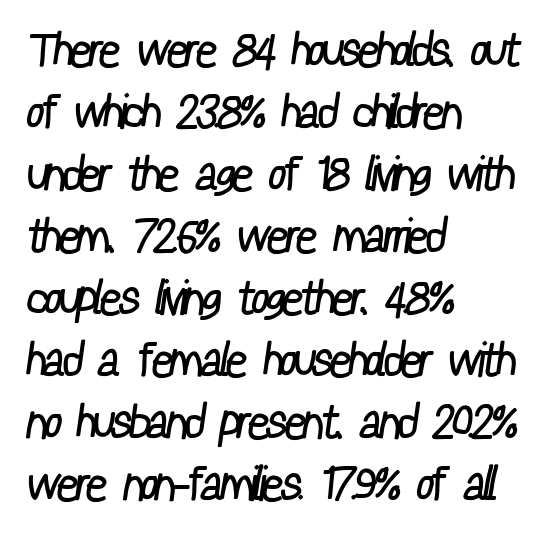
The image shows 47 px regular-weight, condensed sans-serif type; set left-aligned, normal line spacing (1.32x), normal letter spacing, not underlined; low stroke contrast and a medium x-height.
